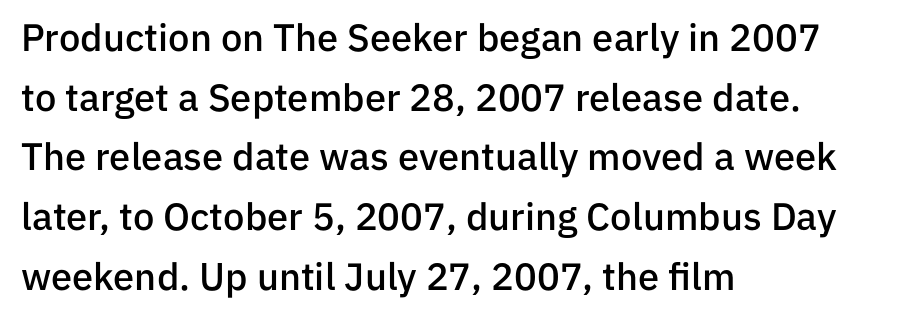
The string is rendered with underlining switched off. Tracking here is standard; glyphs follow each other at the usual distance. Serif or sans? Sans — the stroke terminals are bare. Bold? Not quite — semibold, heavier than regular but stopping short. A roman cut, with each character standing at attention.
